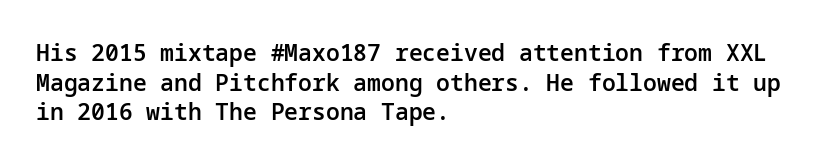
{"italic": "no", "bold": "semi", "underline": "no", "align": "left", "line_spacing": "normal", "line_spacing_ratio": 1.29, "letter_spacing": "normal", "letter_spacing_em": 0.0, "glyph_px": 23}
